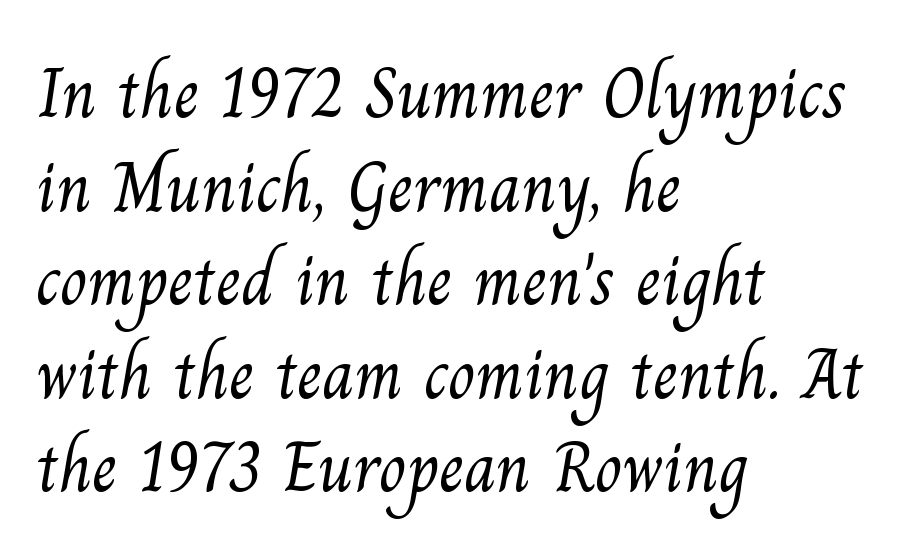
Q: Is the text bold? A: No.
Q: Is the typeface a serif or a sans-serif typeface? A: Serif.
Q: Is the text underlined? A: No.
Q: How is the paragraph aligned? A: Left-aligned.
Q: Is the spacing between letters normal or unusually wide? A: Normal.
Q: Is the spacing between lines tight, normal or loose? A: Normal.
Q: Width (condensed, normal, or wide)? A: Normal.
Q: Stroke contrast? A: Medium.
Q: x-height? A: Small.
Q: Monospaced? A: No.
